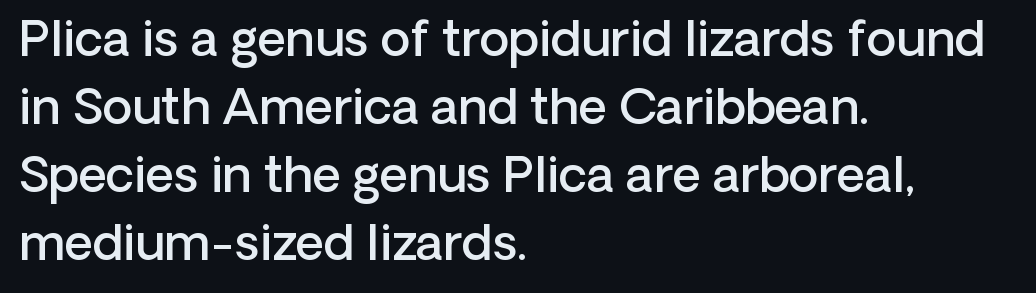
The image shows 49 px semibold sans-serif type, upright; set left-aligned, normal line spacing (1.39x), normal letter spacing, not underlined; low stroke contrast and a medium x-height.
